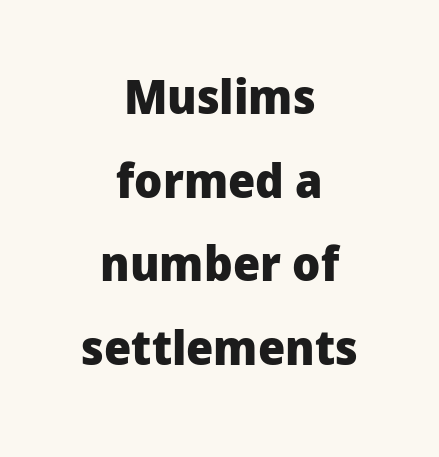
{"serif": "no", "italic": "no", "bold": "yes", "weight": "heavy", "width": "normal", "stroke_contrast": "low", "x_height": "medium", "monospaced": "no", "underline": "no", "align": "center", "line_spacing_ratio": 1.74, "letter_spacing": "normal", "letter_spacing_em": 0.0, "glyph_px": 48}
